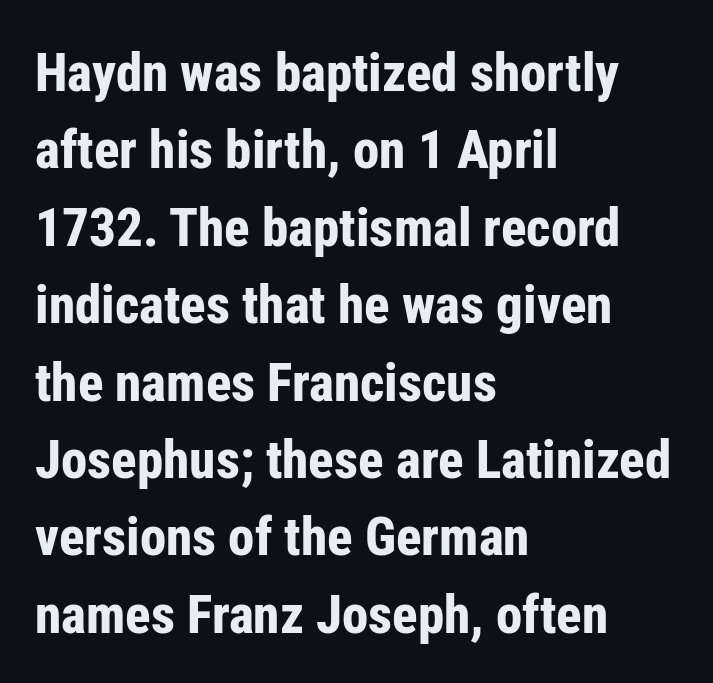
The image shows 53 px bold, condensed sans-serif type, upright; set left-aligned, normal line spacing (1.46x), normal letter spacing, not underlined; low stroke contrast and a medium x-height.
